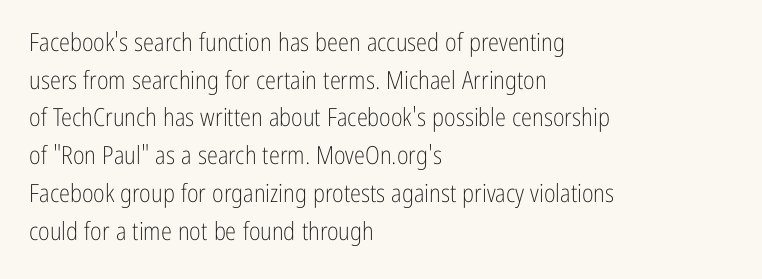
Q: Is the text bold? A: No.
Q: Is the text italic (slanted)? A: No, it is upright.
Q: Is the text underlined? A: No.
Q: How is the paragraph aligned? A: Left-aligned.
Q: Is the spacing between letters normal or unusually wide? A: Normal.
Q: Is the spacing between lines tight, normal or loose? A: Normal.
